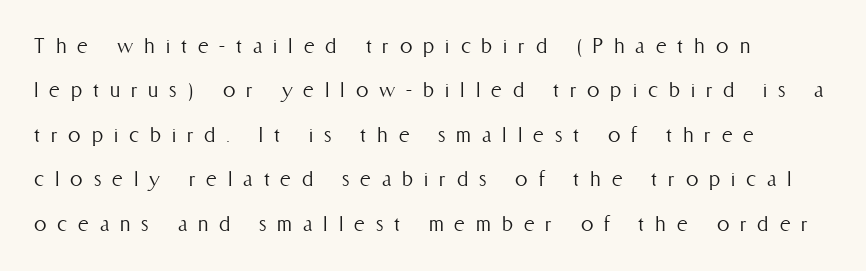
{"italic": "no", "bold": "no", "underline": "no", "align": "left", "line_spacing_ratio": 1.78, "letter_spacing": "wide", "letter_spacing_em": 0.44, "glyph_px": 25}
